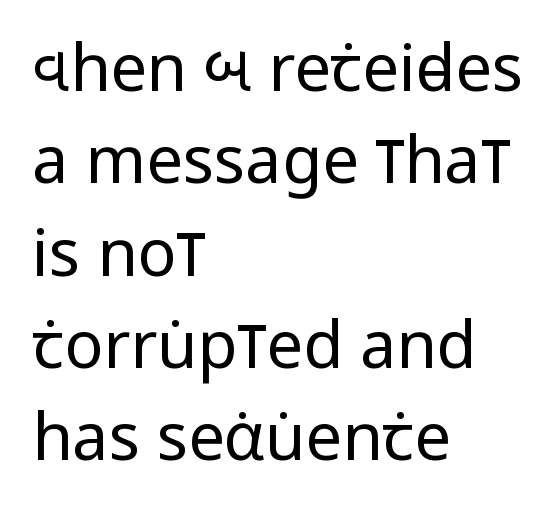
Do the characters align in a grid? No, the font is proportional. You can tell it's not italic because the verticals are truly vertical. The rendering keeps characters at their native spacing. Type style note: lacks serifs.
